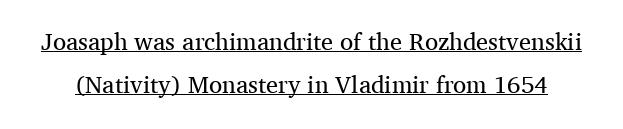
{"italic": "no", "bold": "no", "underline": "yes", "line_spacing_ratio": 1.8, "letter_spacing": "normal", "letter_spacing_em": 0.0, "glyph_px": 24}
